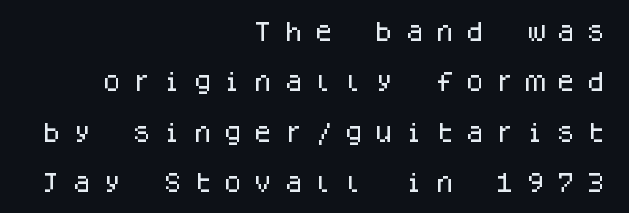
Short note: letters widely spaced. The typography opts for an upright posture over an oblique one. The glyphs are unaccompanied by any horizontal stroke below them. You could fit nearly another row in the gap between these rows. If you drew a ruler down the right edge, every line would touch it.
